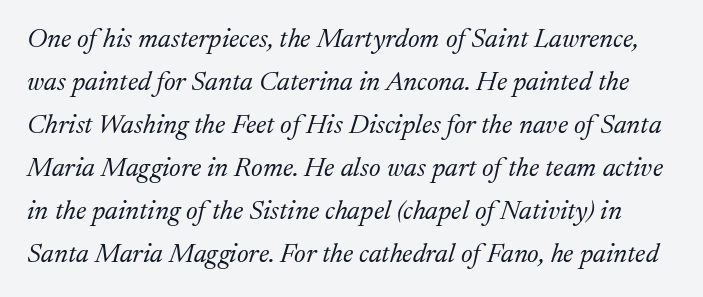
The image shows 27 px text type, italic (leaning right); set normal line spacing (1.59x), normal letter spacing, not underlined.
